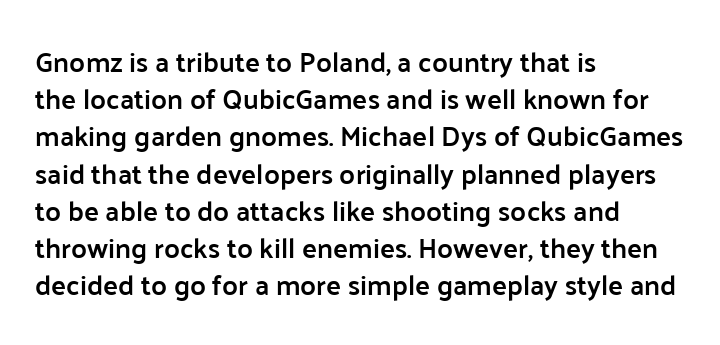
Q: Is the text bold? A: Semi-bold.
Q: Is the text italic (slanted)? A: No, it is upright.
Q: Is the typeface a serif or a sans-serif typeface? A: Sans-serif.
Q: Is the text underlined? A: No.
Q: How is the paragraph aligned? A: Left-aligned.
Q: Is the spacing between letters normal or unusually wide? A: Normal.
Q: Is the spacing between lines tight, normal or loose? A: Normal.
Q: Width (condensed, normal, or wide)? A: Normal.
Q: Stroke contrast? A: Low.
Q: x-height? A: Medium.
Q: Monospaced? A: No.
